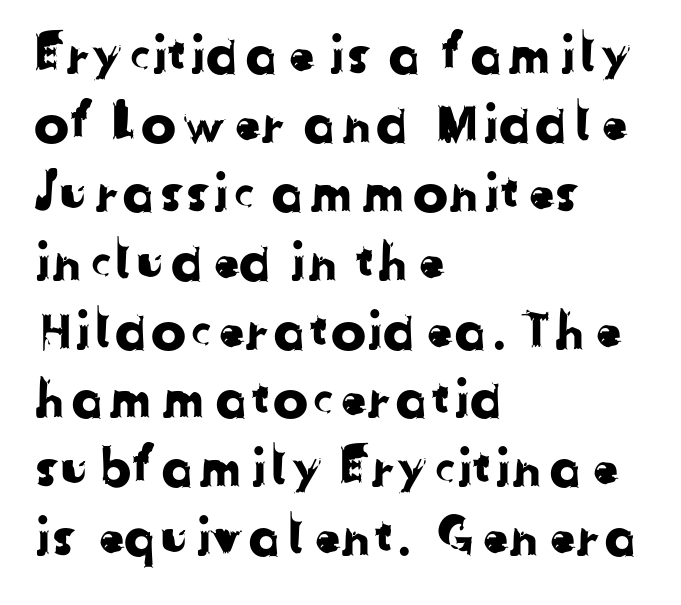
Decoration check: the copy has no underline. Interline gaps are of average width in this sample. This rendering employs a face without finishing strokes, i.e., a sans-serif. In CSS terms this would be text-align: left. The rendering uses natural spacing where letterforms have individual widths. No extra tracking has been applied to these lines.
